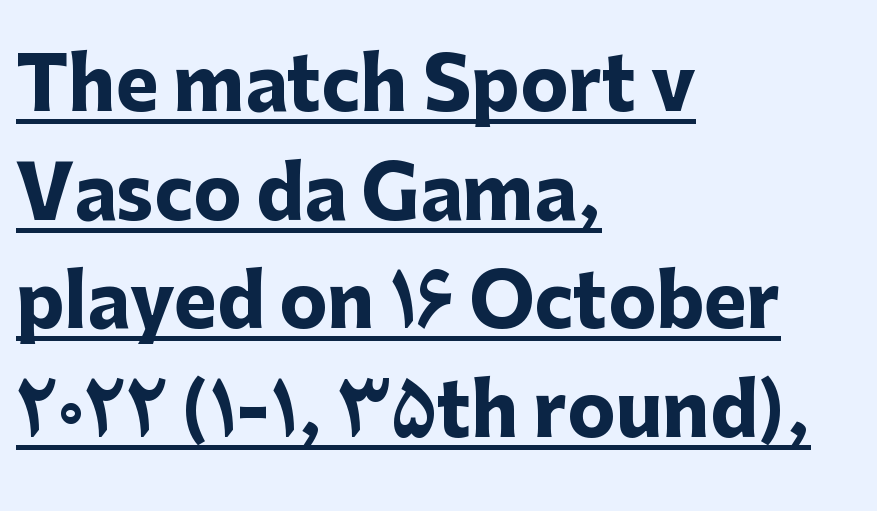
Q: Is the text bold? A: Yes.
Q: Is the text italic (slanted)? A: No, it is upright.
Q: Is the typeface a serif or a sans-serif typeface? A: Sans-serif.
Q: Is the text underlined? A: Yes.
Q: How is the paragraph aligned? A: Left-aligned.
Q: Is the spacing between letters normal or unusually wide? A: Normal.
Q: Is the spacing between lines tight, normal or loose? A: Normal.
Q: Width (condensed, normal, or wide)? A: Normal.
Q: Stroke contrast? A: Low.
Q: x-height? A: Medium.
Q: Monospaced? A: No.
